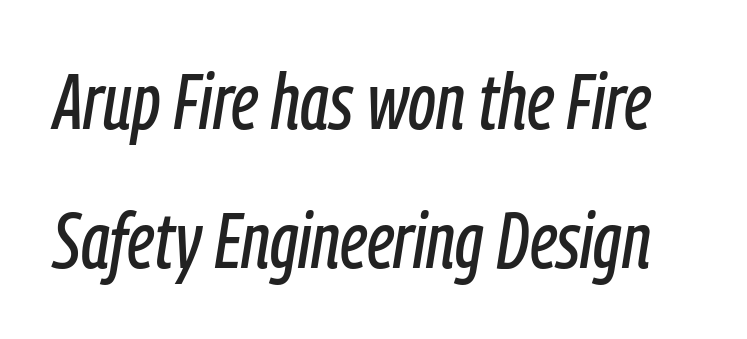
{"italic": "yes", "lean": "right", "slant_degrees": 9, "width": "condensed", "stroke_contrast": "low", "x_height": "medium", "monospaced": "no", "underline": "no", "line_spacing_ratio": 1.78, "letter_spacing": "normal", "letter_spacing_em": 0.0, "glyph_px": 78}
